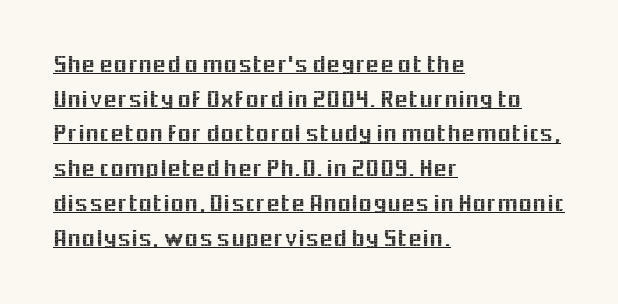
You can see a thin bar hugging the bottom of the glyphs. If you drew a ruler down the left edge, every line would touch it. The type is set solid horizontally, with unmodified tracking. Whoever set this chose a conventional vertical rhythm.
